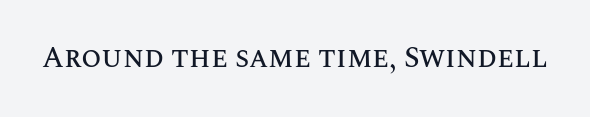
Nobody touched the tracking dial on this one. Honestly, there is no underline to notice here at all. Each letter keeps its own natural width here, so spacing adapts to shape. If you drew a line through each stem, it would be perfectly vertical.
